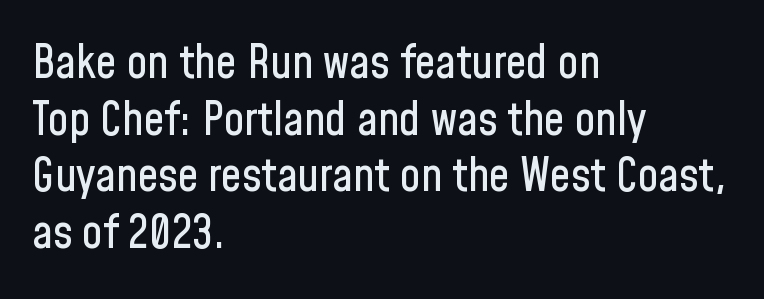
{"serif": "no", "italic": "no", "width": "condensed", "stroke_contrast": "low", "x_height": "medium", "monospaced": "no", "underline": "no", "align": "left", "line_spacing_ratio": 1.23, "letter_spacing": "normal", "letter_spacing_em": 0.0, "glyph_px": 46}
